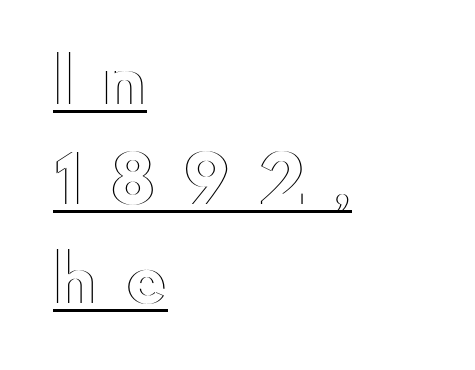
Decoration check: the copy is underlined. Spacing between characters has been opened up far beyond the box default. Ascenders rise straight up at ninety degrees. Line starts are locked; line ends wander. If you measured baseline to baseline, you'd find a middling distance. Looks like regular typesetting: each glyph gets only the width it needs.
